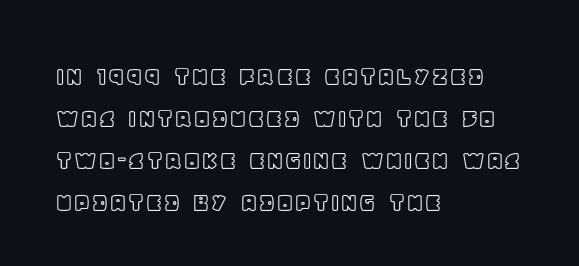
The image shows 29 px text type, upright; set left-aligned, normal line spacing (1.45x), normal letter spacing, not underlined; a large x-height.
